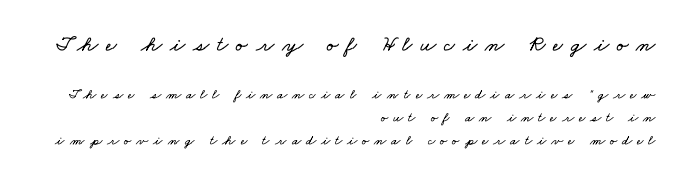
The image shows 22 px text type; set right-aligned, normal line spacing (1.63x), unusually wide letter spacing (+0.35 em), not underlined; the first (top) block is 1.57x larger.
